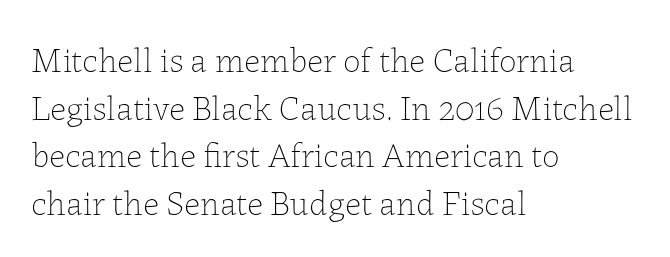
In terms of posture, this sample is upright. Compared with typical body copy, the letter spacing here is the same. Counters stay open thanks to moderate or lighter strokes. Looks like regular typesetting: each glyph gets only the width it needs. Reading down the block, your eye returns to a fixed left position each line. Honestly, there is no underline to notice here at all.
